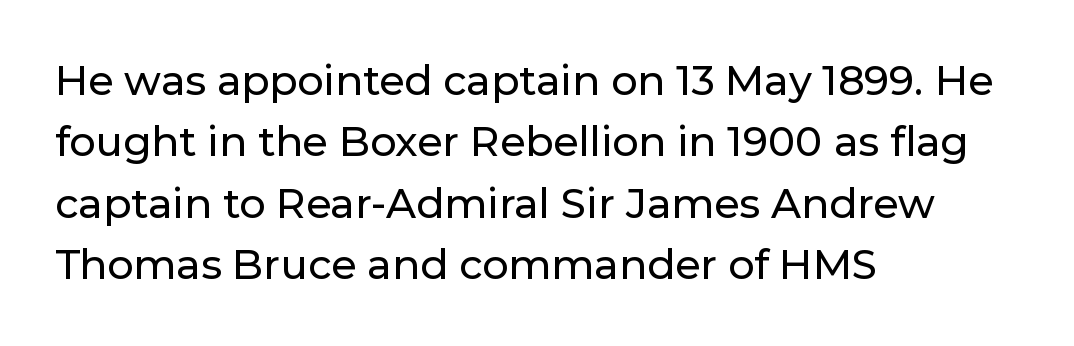
Q: Is the text italic (slanted)? A: No, it is upright.
Q: Is the typeface a serif or a sans-serif typeface? A: Sans-serif.
Q: Is the text underlined? A: No.
Q: How is the paragraph aligned? A: Left-aligned.
Q: Is the spacing between letters normal or unusually wide? A: Normal.
Q: Is the spacing between lines tight, normal or loose? A: Normal.
Q: Width (condensed, normal, or wide)? A: Normal.
Q: Stroke contrast? A: Low.
Q: x-height? A: Medium.
Q: Monospaced? A: No.
